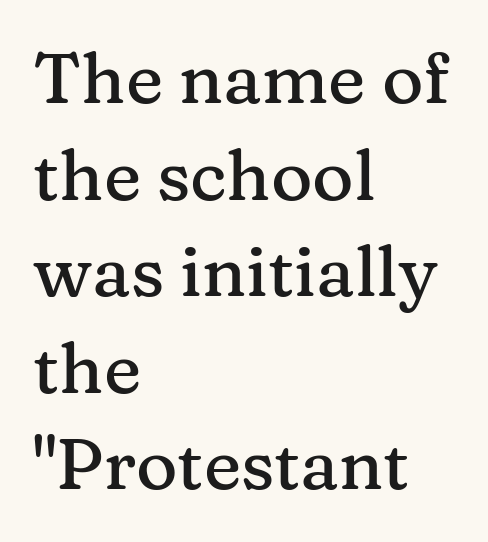
Q: Is the text italic (slanted)? A: No, it is upright.
Q: Is the typeface a serif or a sans-serif typeface? A: Serif.
Q: Is the text underlined? A: No.
Q: How is the paragraph aligned? A: Left-aligned.
Q: Is the spacing between letters normal or unusually wide? A: Normal.
Q: Is the spacing between lines tight, normal or loose? A: Normal.
Q: Width (condensed, normal, or wide)? A: Normal.
Q: Stroke contrast? A: Medium.
Q: x-height? A: Medium.
Q: Monospaced? A: No.
